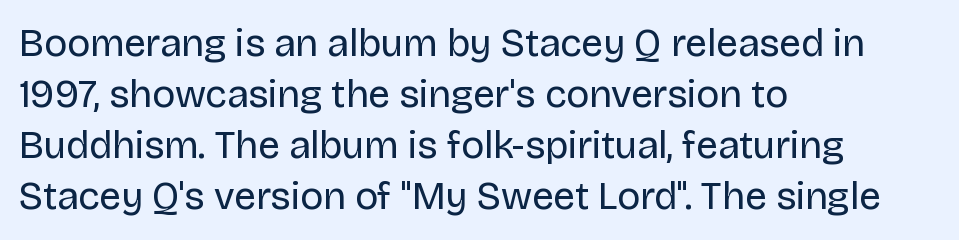
Q: Is the text bold? A: No.
Q: Is the text italic (slanted)? A: No, it is upright.
Q: Is the typeface a serif or a sans-serif typeface? A: Sans-serif.
Q: Is the text underlined? A: No.
Q: How is the paragraph aligned? A: Left-aligned.
Q: Is the spacing between letters normal or unusually wide? A: Normal.
Q: Is the spacing between lines tight, normal or loose? A: Normal.
Q: Width (condensed, normal, or wide)? A: Normal.
Q: Stroke contrast? A: Low.
Q: x-height? A: Large.
Q: Monospaced? A: No.
